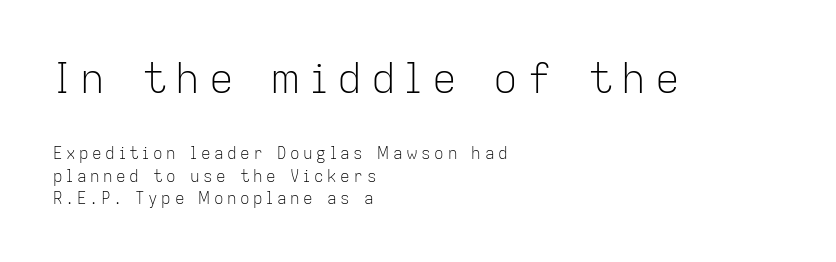
Q: Is the text bold? A: No.
Q: Is the text italic (slanted)? A: No, it is upright.
Q: Is the typeface a serif or a sans-serif typeface? A: Sans-serif.
Q: Is the text underlined? A: No.
Q: How is the paragraph aligned? A: Left-aligned.
Q: Is the spacing between letters normal or unusually wide? A: Unusually wide.
Q: Is the spacing between lines tight, normal or loose? A: Normal.
Q: Which block of text is set in a larger size, the first (top) or the second (bottom)? A: The first (top) one.
Q: Width (condensed, normal, or wide)? A: Normal.
Q: Stroke contrast? A: Low.
Q: x-height? A: Medium.
Q: Monospaced? A: No.
